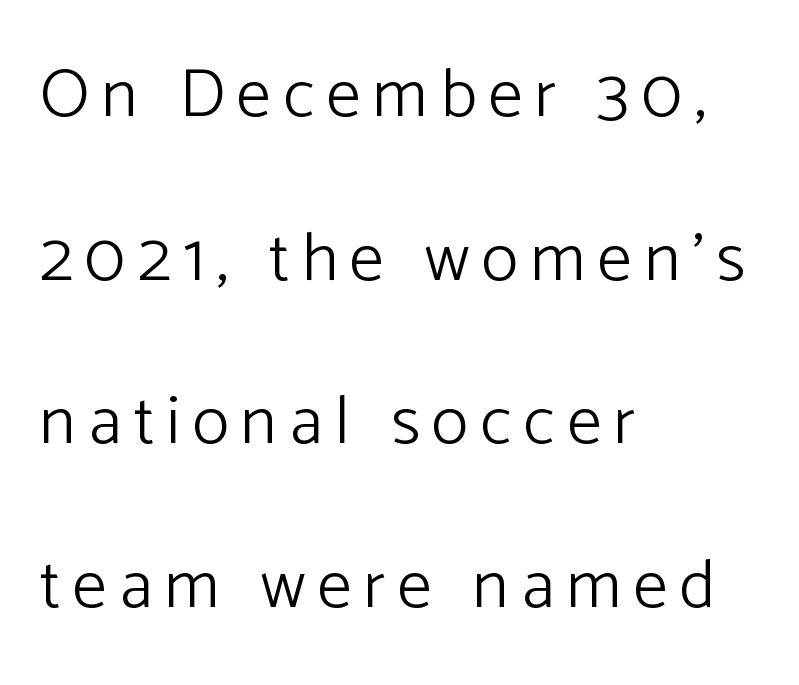
The image shows 69 px light sans-serif type, upright; set left-aligned, loose line spacing (2.37x), not underlined; low stroke contrast and a medium x-height.
